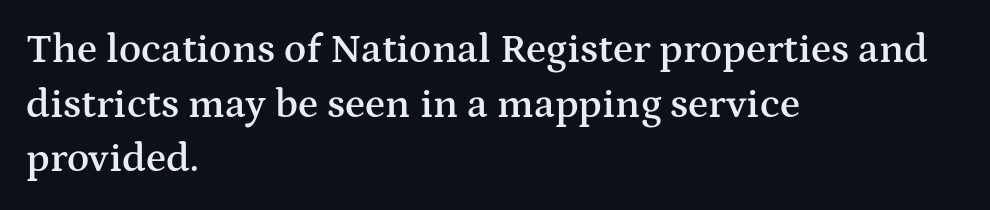
A typesetter would mark this as roman, not italic. The rendering uses natural spacing where letterforms have individual widths. These lines are set flush left with a ragged right edge. Plain, unruled lines of type.
